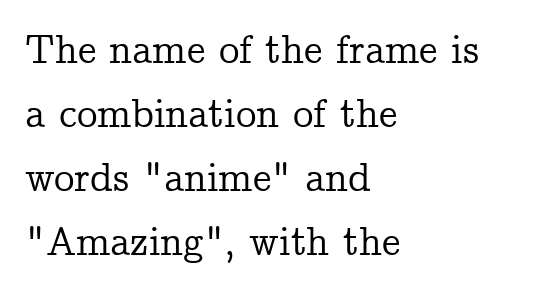
Reading down the block, your eye returns to a fixed left position each line. This sample has the flowing, uneven cadence of proportional lettering. The axis of the letterforms is exactly vertical. Unmarked baselines from the first word to the last. The rendering keeps characters at their native spacing.
